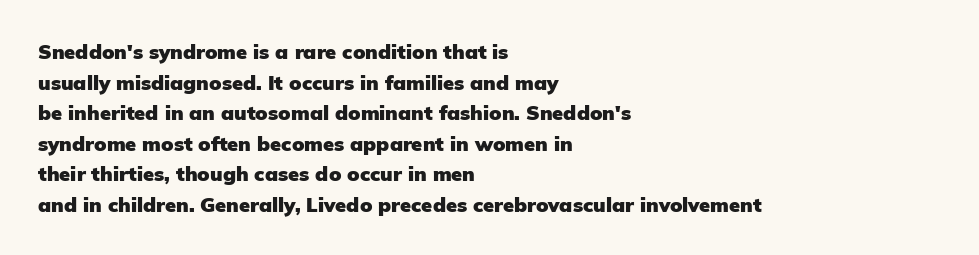
The image shows 20 px bold type, upright; set left-aligned, normal line spacing (1.53x), normal letter spacing, not underlined.
